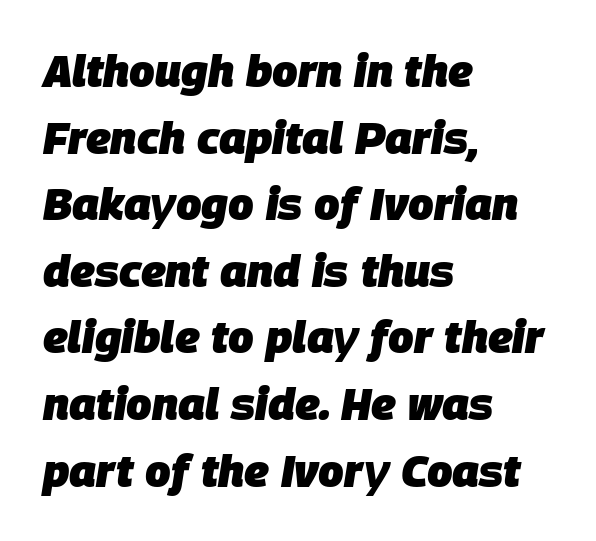
Every letter is thick-stroked: bold, no question. The space beneath each line is pristine and unruled. Look at the tracking — it's just the regular setting, nothing added. These lines are rendered in a variable-pitch font.
